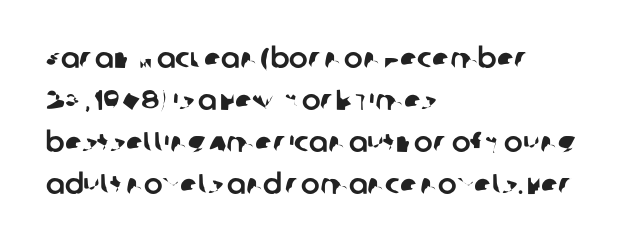
The image shows 28 px sans-serif type; set left-aligned, normal line spacing (1.5x), normal letter spacing, not underlined; low stroke contrast and a large x-height.
